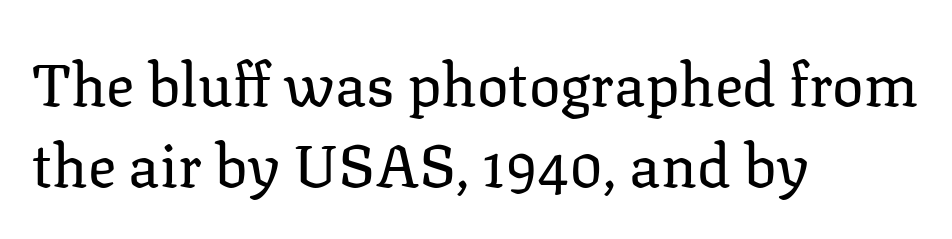
{"serif": "yes", "italic": "no", "bold": "no", "weight": "regular", "width": "normal", "stroke_contrast": "low", "x_height": "medium", "monospaced": "no", "underline": "no", "align": "left", "line_spacing": "normal", "line_spacing_ratio": 1.38, "letter_spacing": "normal", "letter_spacing_em": 0.0, "glyph_px": 59}
